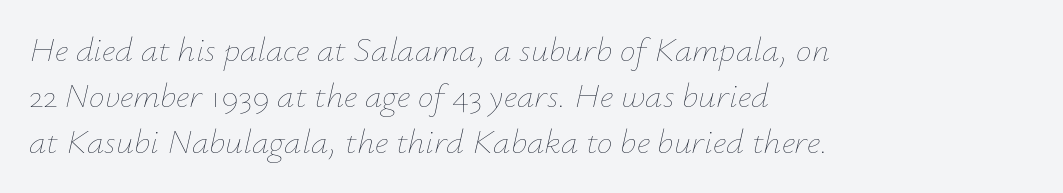
Q: Is the text bold? A: No.
Q: Is the text italic (slanted)? A: Yes, it leans right by about 12 degrees.
Q: Is the text underlined? A: No.
Q: How is the paragraph aligned? A: Left-aligned.
Q: Is the spacing between letters normal or unusually wide? A: Normal.
Q: Is the spacing between lines tight, normal or loose? A: Normal.
Q: Width (condensed, normal, or wide)? A: Normal.
Q: Stroke contrast? A: Low.
Q: x-height? A: Small.
Q: Monospaced? A: No.
